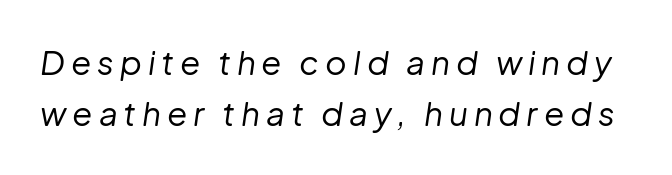
The glyphs are unaccompanied by any horizontal stroke below them. A typesetter would mark this as italic. Weight class: somewhere from thin through regular. These lines are rendered in a variable-pitch font.
